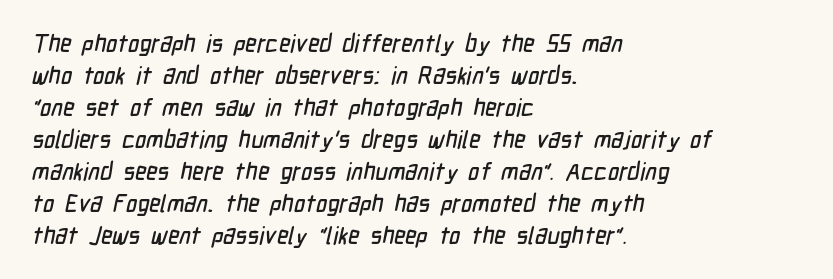
Tracking value appears to be zero — textbook default spacing. Notice how the passage keeps a crisp vertical edge on the left only. Anything drawn beneath the words? Only blank space. Baseline-to-baseline distance is the conventional proportion of letter height.
